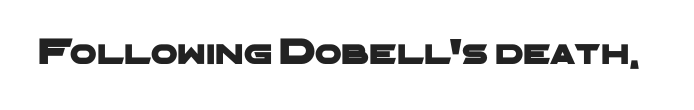
The string is rendered with underlining switched off. A typesetter would label this face a sans. Honestly, the letter spacing is just normal — you wouldn't notice it. Is this a fixed-width face? No — the glyphs have proportional, varying widths.
